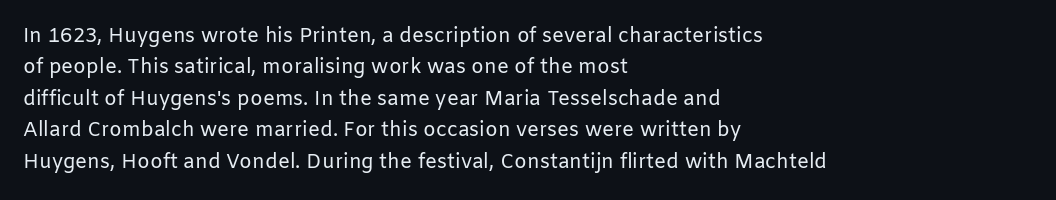
Line spacing here is normal. A typesetter would mark this as roman, not italic. The specimen omits any rule beneath the text block's lines. The rag falls on the right side of this text block. The characters are drawn with everyday or finer stroke widths.
